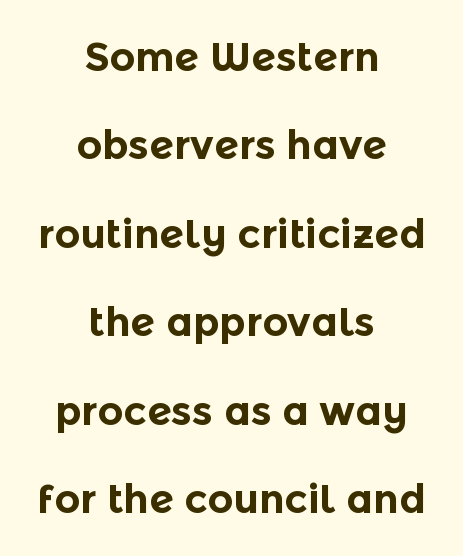
To sum up the face: it is a sans, with no serifs. Heft: maximum for text — a bold. The string is rendered with underlining switched off. The typography opts for an upright posture over an oblique one.
